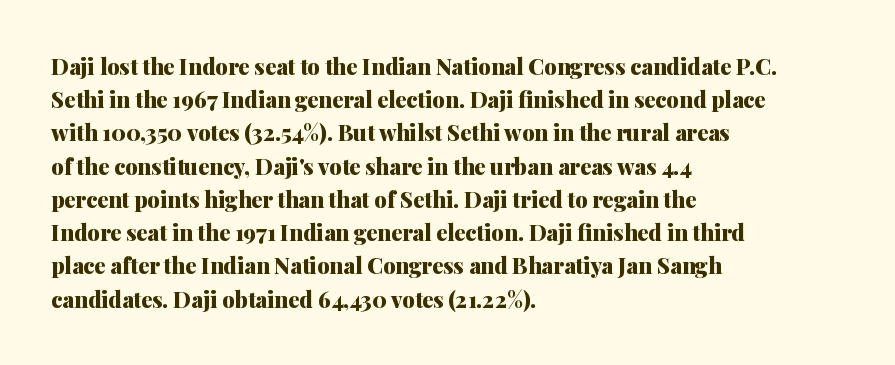
Leading matches the norm, producing a regular column. The area under the type is left untouched. Does extra space separate the letters? No, they use regular spacing. These lines were composed using upright roman letters.
